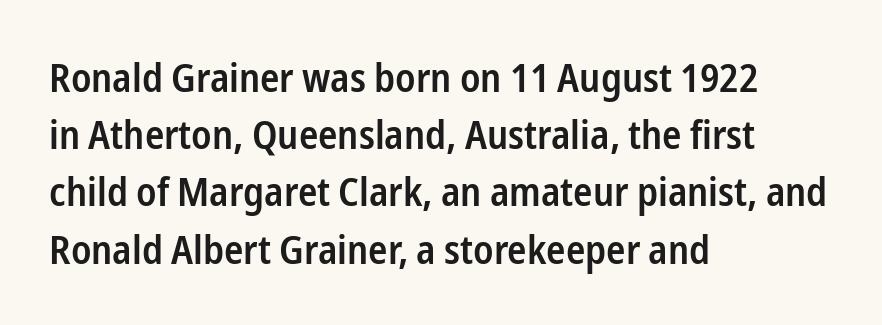
{"serif": "no", "italic": "no", "bold": "semi", "weight": "semibold", "width": "condensed", "stroke_contrast": "low", "x_height": "medium", "monospaced": "no", "underline": "no", "align": "left", "line_spacing": "normal", "line_spacing_ratio": 1.43, "letter_spacing": "normal", "letter_spacing_em": 0.0, "glyph_px": 40}
